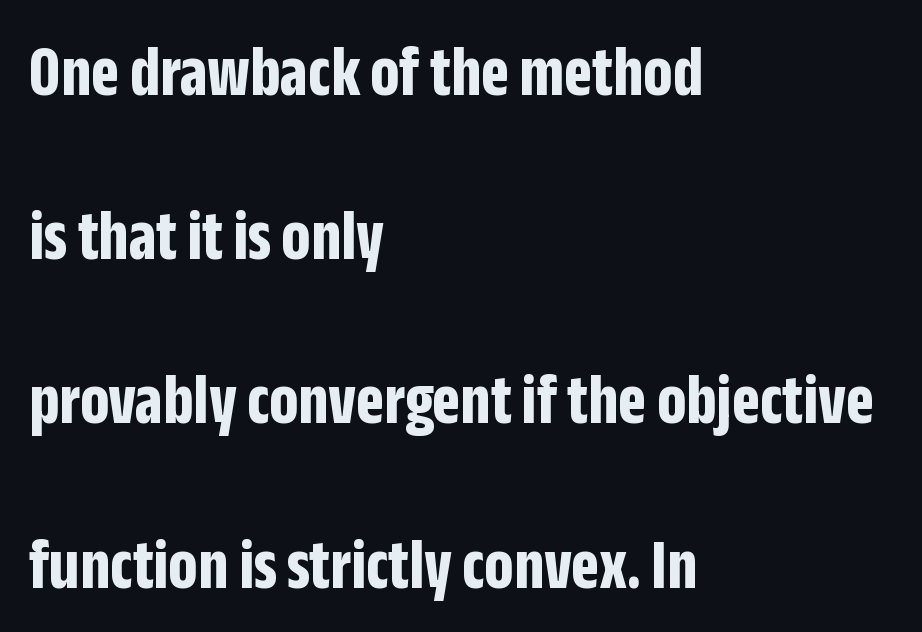
{"serif": "no", "italic": "no", "bold": "yes", "weight": "bold", "width": "condensed", "stroke_contrast": "low", "x_height": "large", "monospaced": "no", "underline": "no", "align": "left", "line_spacing": "loose", "line_spacing_ratio": 2.25, "letter_spacing": "normal", "letter_spacing_em": 0.0, "glyph_px": 73}
